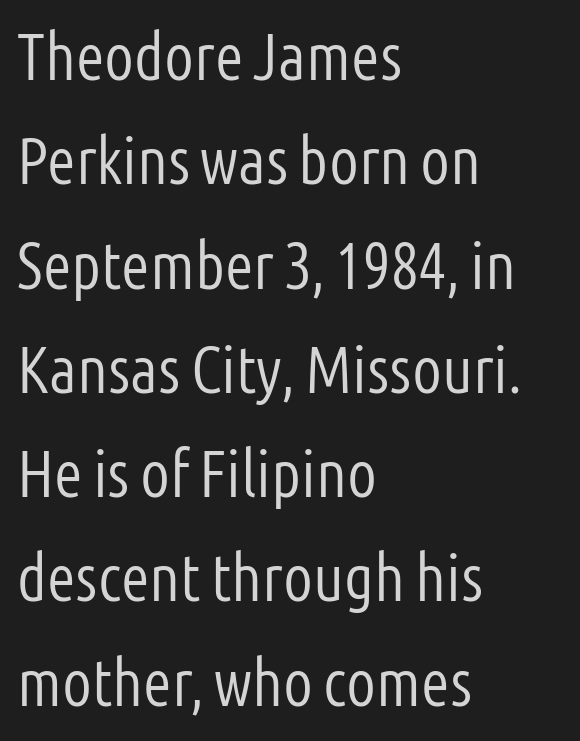
The lettering holds an erect, upright posture throughout. This sample has the flowing, uneven cadence of proportional lettering. Decoration check: the copy has no underline. Leading: standard.
